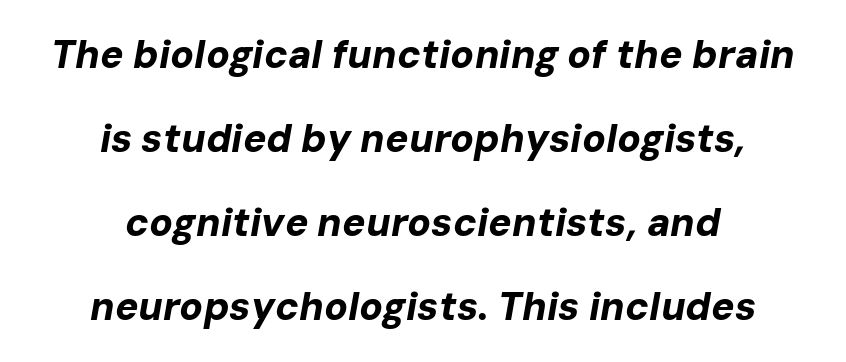
The image shows 39 px bold type, italic (leaning right); set centered, loose line spacing (2.15x), normal letter spacing, not underlined; low stroke contrast and a medium x-height.
